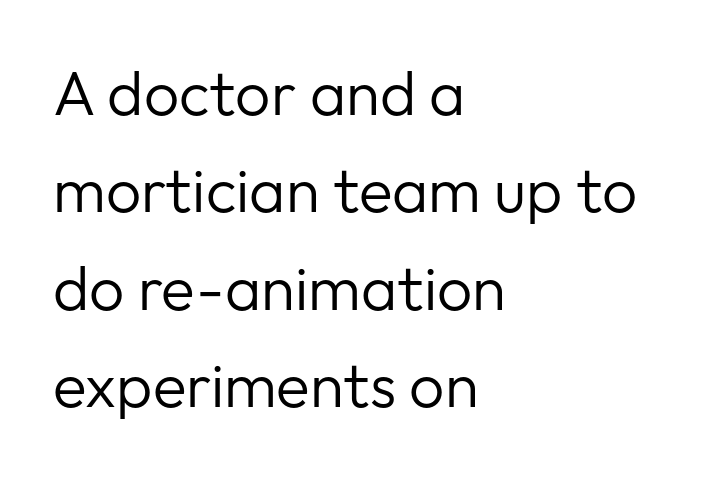
The image shows 62 px regular-weight sans-serif type, upright; set left-aligned, normal line spacing (1.57x), normal letter spacing, not underlined; low stroke contrast and a medium x-height.
